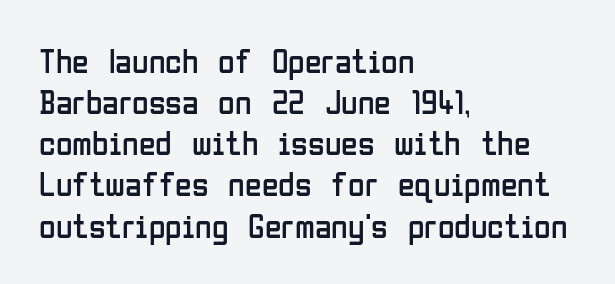
The image shows 34 px regular-weight, condensed sans-serif type, upright; set left-aligned, line spacing 1.21x, normal letter spacing, not underlined; low stroke contrast and a medium x-height.
